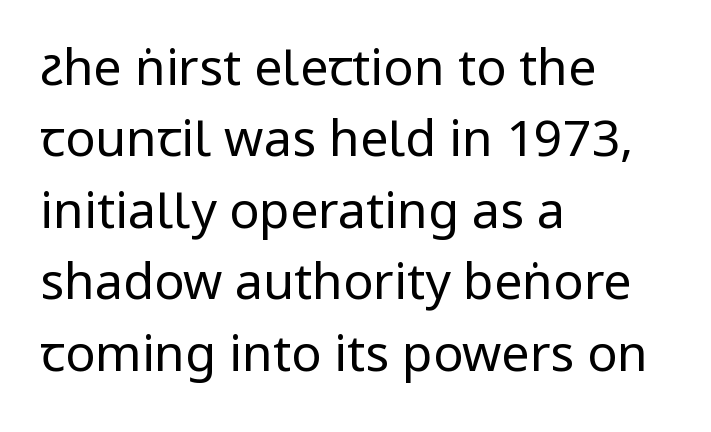
{"serif": "no", "italic": "no", "bold": "no", "weight": "regular", "width": "condensed", "stroke_contrast": "low", "x_height": "large", "monospaced": "no", "underline": "no", "align": "left", "line_spacing": "normal", "line_spacing_ratio": 1.43, "letter_spacing": "normal", "letter_spacing_em": 0.0, "glyph_px": 50}
